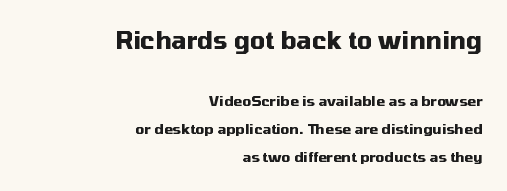
The image shows 24 px bold type, upright; set right-aligned, loose line spacing (2.0x), normal letter spacing, not underlined; the first (top) block is 1.71x larger.
